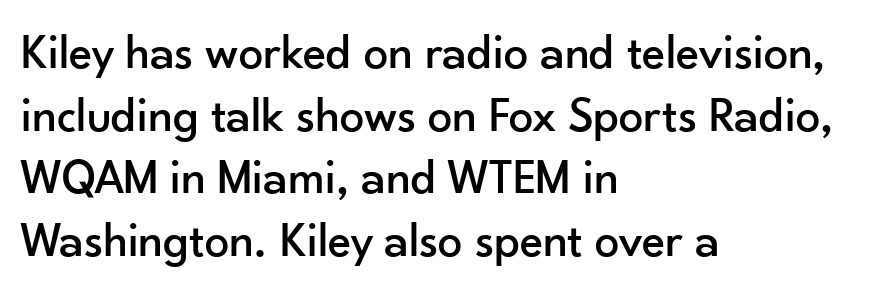
The image shows 49 px sans-serif type, upright; set left-aligned, normal line spacing (1.28x), normal letter spacing, not underlined; low stroke contrast and a small x-height.
